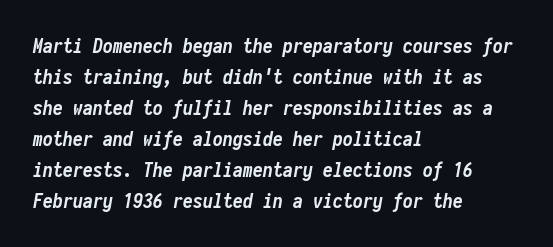
{"italic": "yes", "lean": "right", "slant_degrees": 10, "bold": "yes", "underline": "no", "align": "left", "line_spacing": "normal", "line_spacing_ratio": 1.55, "letter_spacing": "normal", "letter_spacing_em": 0.0, "glyph_px": 20}
